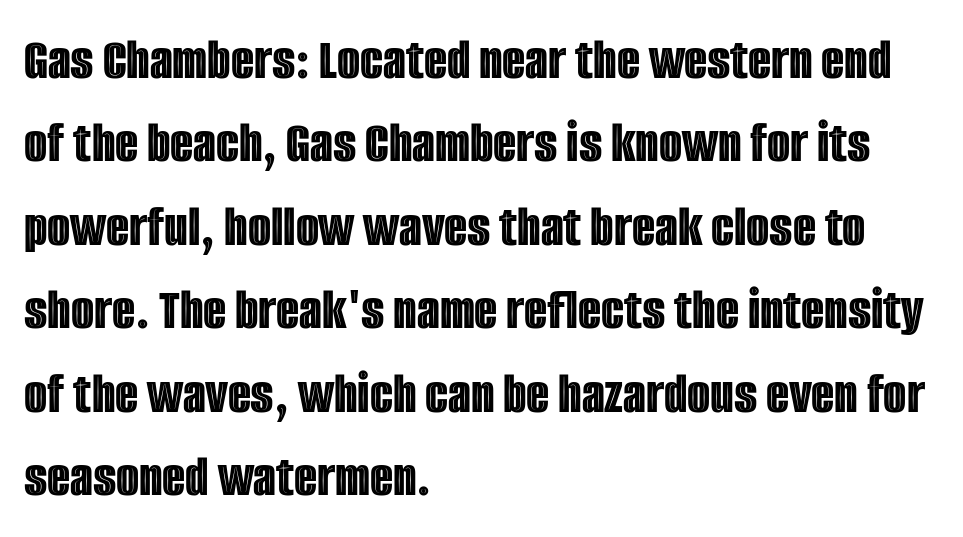
{"italic": "no", "width": "condensed", "x_height": "large", "monospaced": "no", "underline": "no", "align": "left", "line_spacing": "normal", "line_spacing_ratio": 1.39, "letter_spacing": "normal", "letter_spacing_em": 0.0, "glyph_px": 60}
